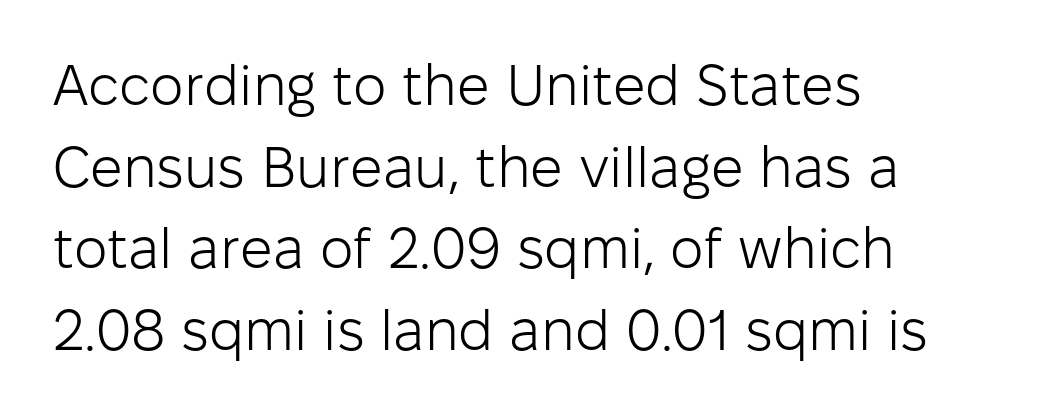
The image shows 57 px light sans-serif type, upright; set left-aligned, normal line spacing (1.43x), normal letter spacing, not underlined; low stroke contrast and a medium x-height.
